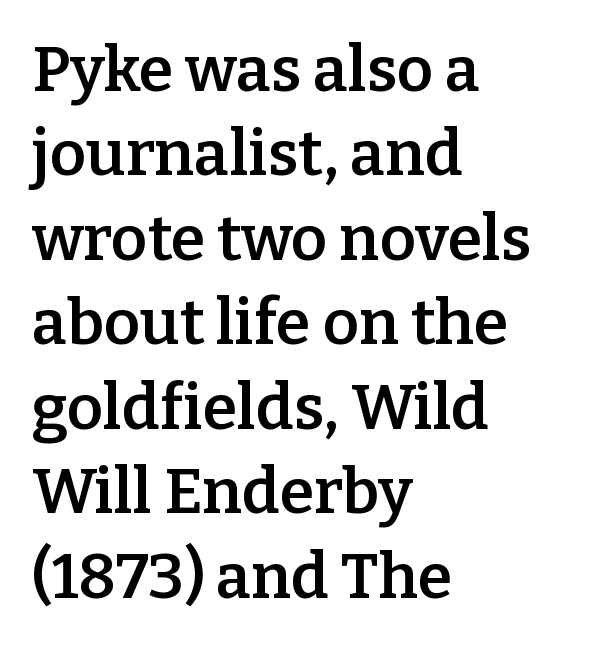
Q: Is the text bold? A: Semi-bold.
Q: Is the text italic (slanted)? A: No, it is upright.
Q: Is the typeface a serif or a sans-serif typeface? A: Serif.
Q: Is the text underlined? A: No.
Q: How is the paragraph aligned? A: Left-aligned.
Q: Is the spacing between letters normal or unusually wide? A: Normal.
Q: Is the spacing between lines tight, normal or loose? A: Normal.
Q: Width (condensed, normal, or wide)? A: Normal.
Q: Stroke contrast? A: Low.
Q: x-height? A: Medium.
Q: Monospaced? A: No.
